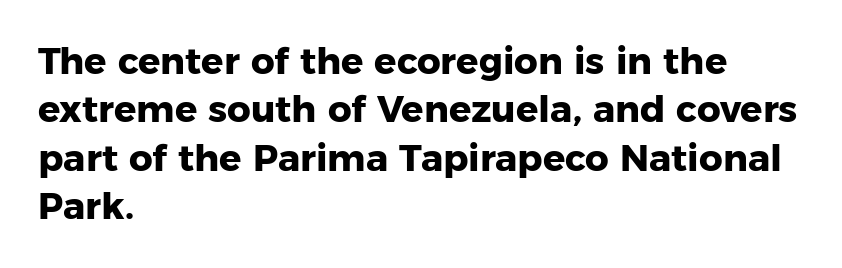
Heavy, bold letterforms. Is this a sans? Yes — the strokes have no serifs. The foot of each line stays bare and open. Characters remain perfectly vertical along every line. Leftover space on each line is placed entirely after the last word. Reading down the column, the eye jumps a familiar distance to each next line.
